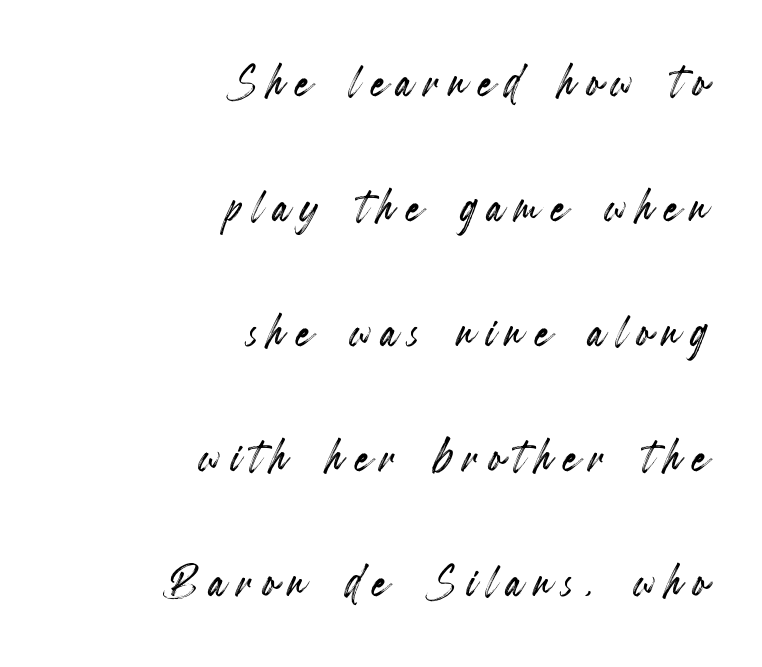
The passage shown is typed in a proportional face where columns would drift. This sample is right-justified, so line beginnings fall wherever the words allow. This rendering features lettering with no underline. Summary of vertical rhythm: relaxed, with wide interline spacing.
